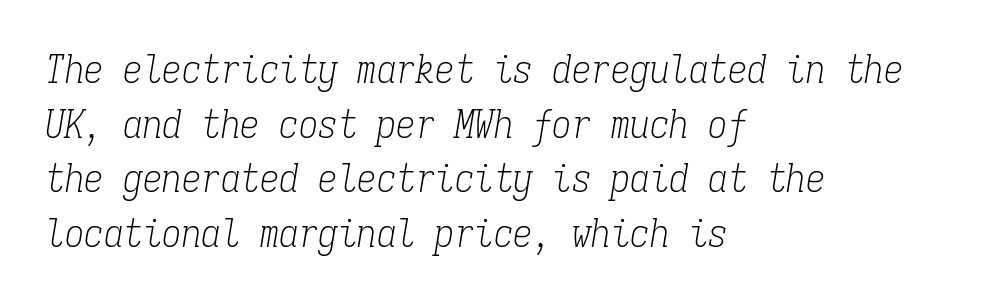
The image shows 39 px light, condensed serif type, italic (leaning right), monospaced; set left-aligned, normal line spacing (1.4x), normal letter spacing, not underlined; low stroke contrast and a medium x-height.
